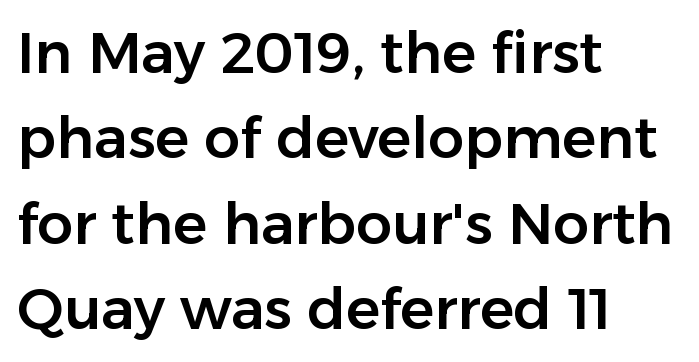
Q: Is the text italic (slanted)? A: No, it is upright.
Q: Is the typeface a serif or a sans-serif typeface? A: Sans-serif.
Q: Is the text underlined? A: No.
Q: How is the paragraph aligned? A: Left-aligned.
Q: Is the spacing between letters normal or unusually wide? A: Normal.
Q: Is the spacing between lines tight, normal or loose? A: Normal.
Q: Width (condensed, normal, or wide)? A: Normal.
Q: Stroke contrast? A: Low.
Q: x-height? A: Medium.
Q: Monospaced? A: No.
